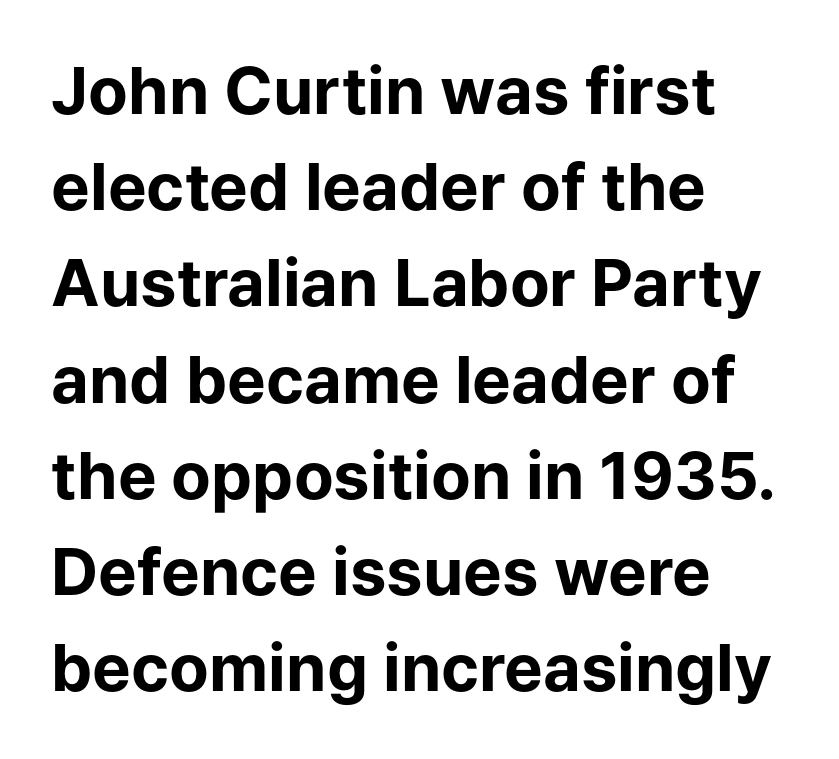
Descenders hang freely into open space. The type family on display is of the sans-serif kind. Compared with a centered layout, this one pins lines to the left instead. Style check: upright.
